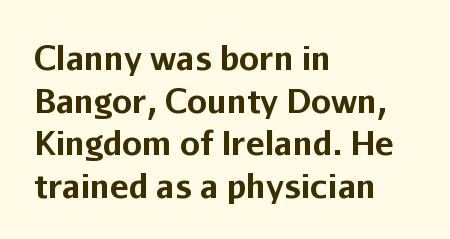
{"serif": "no", "italic": "no", "bold": "yes", "weight": "bold", "width": "normal", "stroke_contrast": "low", "x_height": "medium", "monospaced": "no", "underline": "no", "align": "left", "line_spacing": "normal", "line_spacing_ratio": 1.33, "letter_spacing": "normal", "letter_spacing_em": 0.0, "glyph_px": 32}
